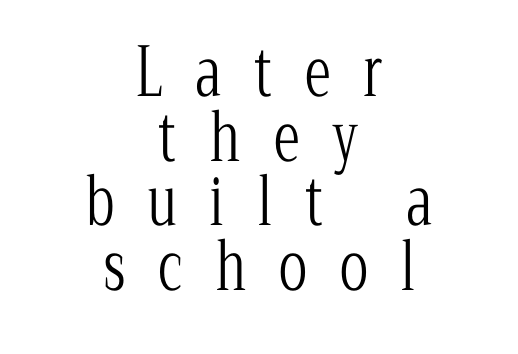
{"serif": "yes", "italic": "no", "bold": "no", "weight": "light", "width": "condensed", "stroke_contrast": "low", "x_height": "medium", "monospaced": "no", "underline": "no", "align": "center", "line_spacing": "tight", "line_spacing_ratio": 0.98, "letter_spacing": "wide", "letter_spacing_em": 0.5, "glyph_px": 66}
